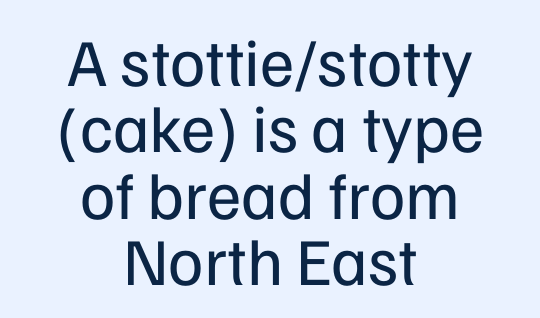
These glyphs show unthickened strokes, regular width or finer. Quick note: not italic, upright. Is there much room between lines? No — they nearly touch. Letterform terminals end flat and unadorned throughout the passage. Has an underline been added? It has not. Varying glyph widths throughout — classic text-font behaviour.
